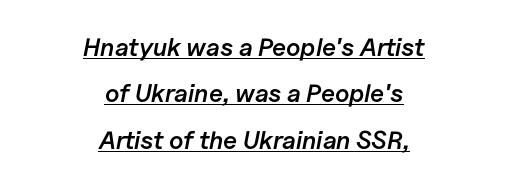
The image shows 25 px text type, italic (leaning right); set centered, line spacing 1.86x, normal letter spacing, underlined.
